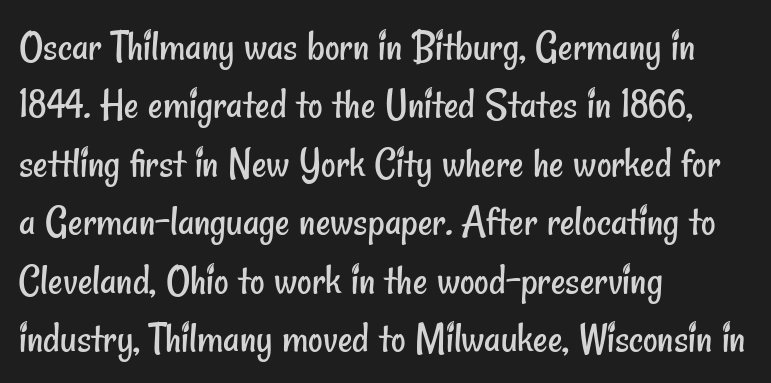
{"serif": "no", "bold": "no", "weight": "regular", "width": "condensed", "stroke_contrast": "low", "x_height": "small", "monospaced": "no", "underline": "no", "align": "left", "line_spacing": "normal", "line_spacing_ratio": 1.3, "letter_spacing": "normal", "letter_spacing_em": 0.0, "glyph_px": 45}
